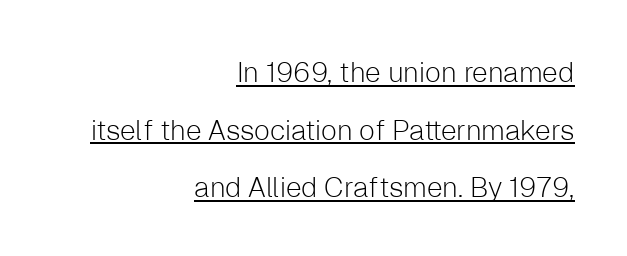
The image shows 28 px light sans-serif type, upright; set right-aligned, loose line spacing (2.06x), normal letter spacing, underlined; low stroke contrast and a medium x-height.
